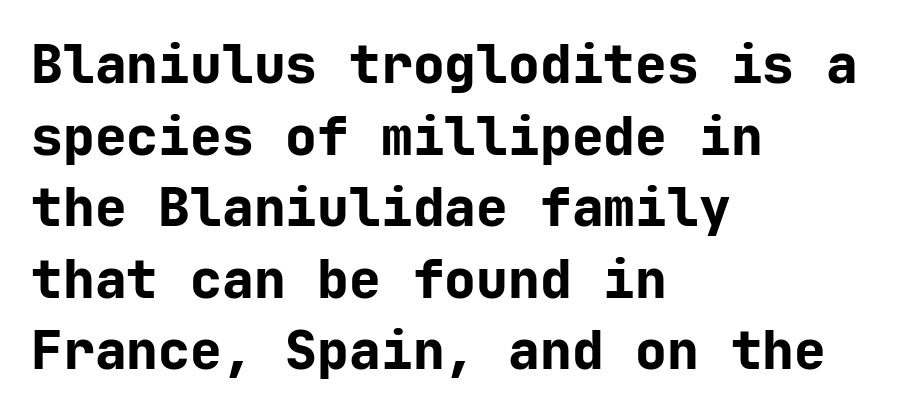
{"serif": "no", "italic": "no", "bold": "yes", "weight": "bold", "width": "normal", "stroke_contrast": "low", "x_height": "medium", "monospaced": "yes", "underline": "no", "align": "left", "line_spacing": "normal", "line_spacing_ratio": 1.35, "letter_spacing": "normal", "letter_spacing_em": 0.0, "glyph_px": 53}
